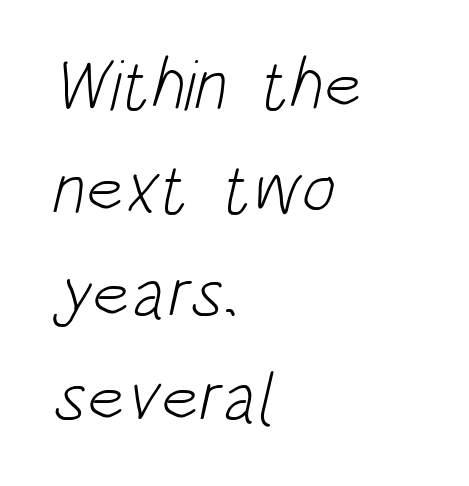
The image shows 71 px light, condensed sans-serif type; set left-aligned, normal line spacing (1.47x), normal letter spacing, not underlined; low stroke contrast and a large x-height.
